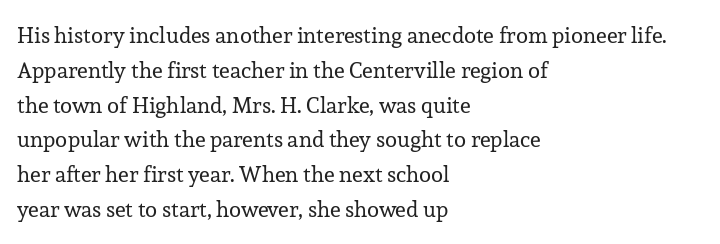
{"italic": "no", "bold": "no", "underline": "no", "align": "left", "line_spacing": "normal", "line_spacing_ratio": 1.58, "letter_spacing": "normal", "letter_spacing_em": 0.0, "glyph_px": 22}
